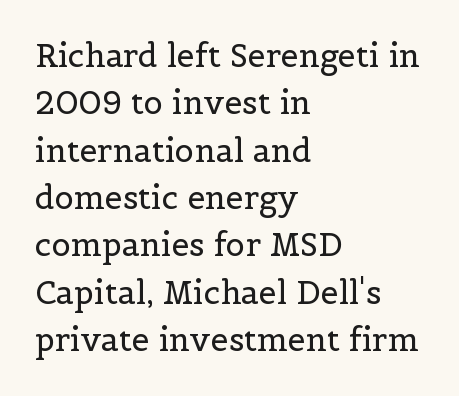
{"serif": "yes", "italic": "no", "bold": "no", "weight": "regular", "width": "normal", "x_height": "medium", "monospaced": "no", "underline": "no", "align": "left", "line_spacing": "normal", "line_spacing_ratio": 1.48, "letter_spacing": "normal", "letter_spacing_em": 0.0, "glyph_px": 32}
